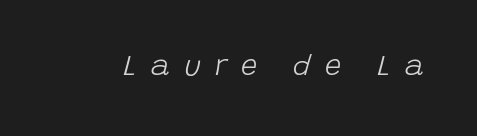
Q: Is the text bold? A: No.
Q: Is the text italic (slanted)? A: Yes, it leans right by about 15 degrees.
Q: Is the text underlined? A: No.
Q: Is the spacing between letters normal or unusually wide? A: Unusually wide.
Q: Width (condensed, normal, or wide)? A: Normal.
Q: Stroke contrast? A: Low.
Q: x-height? A: Large.
Q: Monospaced? A: No.
